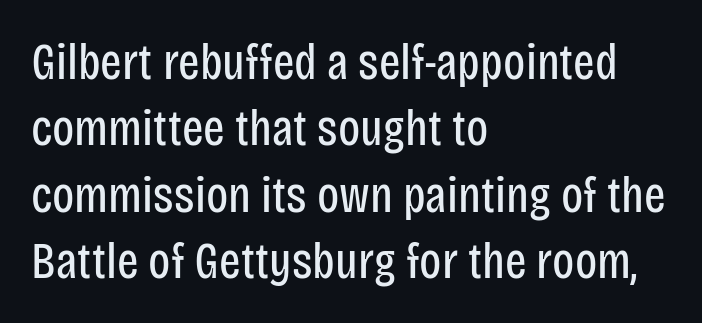
How are the letters spaced? Ordinarily, with no added tracking. You could not count columns in this text — the font is proportionally spaced. Where is the straight margin? On the left. Does the leading feel generous? No, just average. The glyphs in this specimen are sans serif. No chunkiness to these letters — they're not bold.
